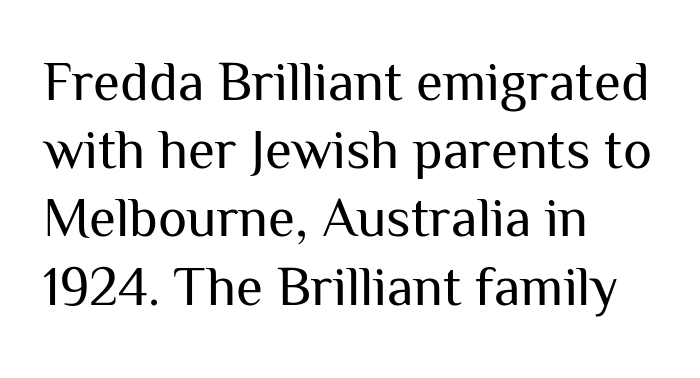
Q: Is the text bold? A: No.
Q: Is the text italic (slanted)? A: No, it is upright.
Q: Is the typeface a serif or a sans-serif typeface? A: Sans-serif.
Q: Is the text underlined? A: No.
Q: How is the paragraph aligned? A: Left-aligned.
Q: Is the spacing between letters normal or unusually wide? A: Normal.
Q: Width (condensed, normal, or wide)? A: Normal.
Q: Stroke contrast? A: Medium.
Q: x-height? A: Medium.
Q: Monospaced? A: No.
